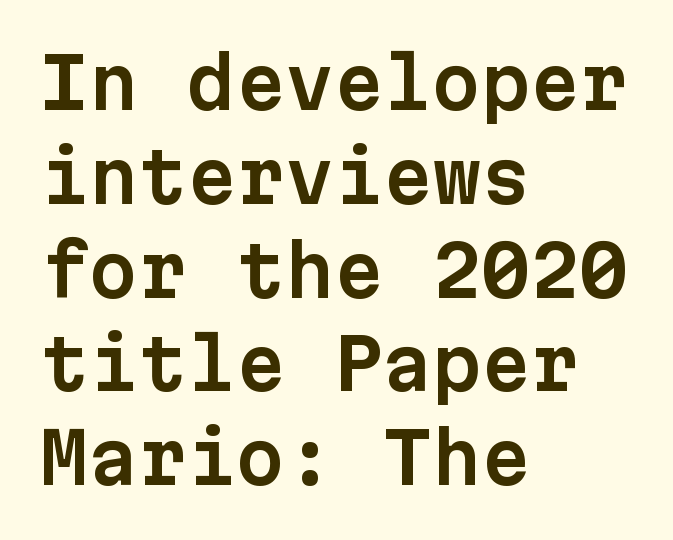
The string is rendered with underlining switched off. Is this a fixed-width face? Yes — each glyph sits in an identical cell. When letters stand straight like this, we call the style roman or upright. The paragraph has a hard left edge and a soft right edge.
